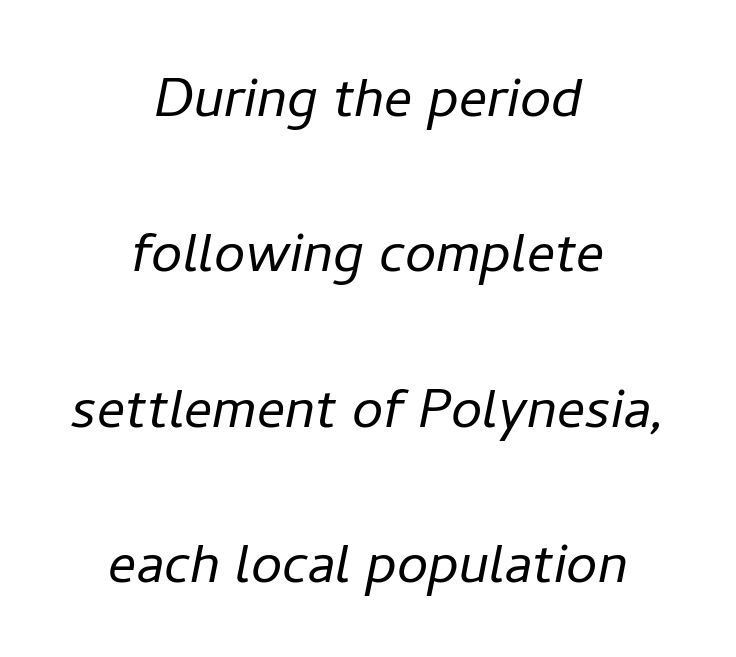
Q: Is the text bold? A: No.
Q: Is the text italic (slanted)? A: Yes, it leans right by about 11 degrees.
Q: Is the text underlined? A: No.
Q: How is the paragraph aligned? A: Centered.
Q: Is the spacing between letters normal or unusually wide? A: Normal.
Q: Is the spacing between lines tight, normal or loose? A: Loose.
Q: Width (condensed, normal, or wide)? A: Normal.
Q: Stroke contrast? A: Low.
Q: x-height? A: Medium.
Q: Monospaced? A: No.
